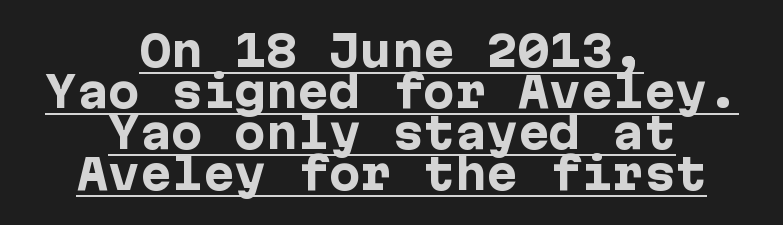
{"serif": "no", "italic": "no", "bold": "yes", "weight": "heavy", "width": "normal", "stroke_contrast": "low", "x_height": "medium", "underline": "yes", "align": "center", "line_spacing": "tight", "line_spacing_ratio": 0.98, "letter_spacing": "normal", "letter_spacing_em": 0.0, "glyph_px": 42}
